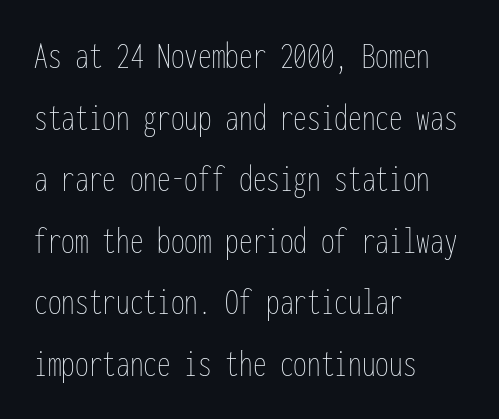
{"italic": "no", "bold": "no", "weight": "thin", "width": "condensed", "stroke_contrast": "low", "x_height": "medium", "monospaced": "yes", "underline": "no", "align": "left", "line_spacing": "normal", "line_spacing_ratio": 1.58, "letter_spacing": "normal", "letter_spacing_em": 0.0, "glyph_px": 39}
